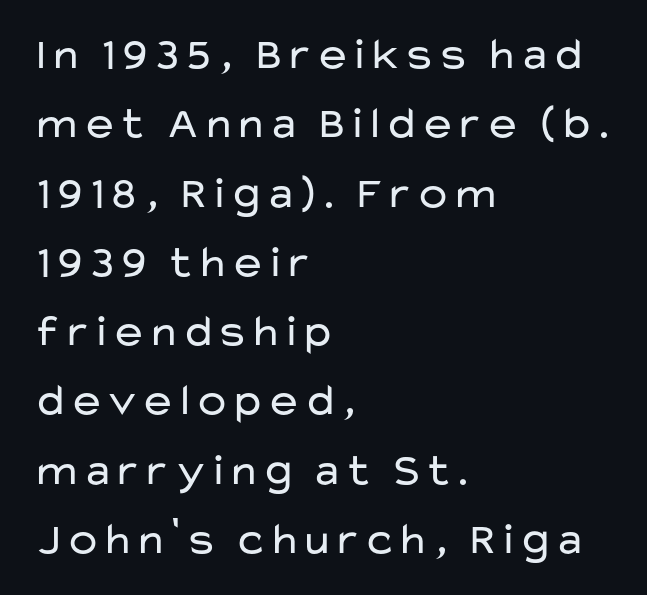
The designer went with a sans here, leaving each stem footless. Words appear dense and cohesive because spacing is normal. Rendered with straight, roman letterforms. Horizontal alignment here is leftward, the default for most running prose.
